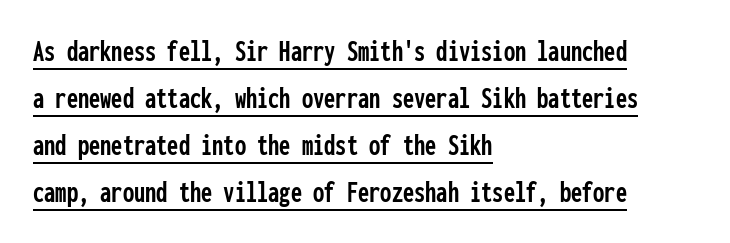
This block has exactly the height ordinary leading produces. Every stem runs plumb, perpendicular to the baseline. One-word summary of the alignment: left. In designer terms, the underline attribute is active on this setting.
